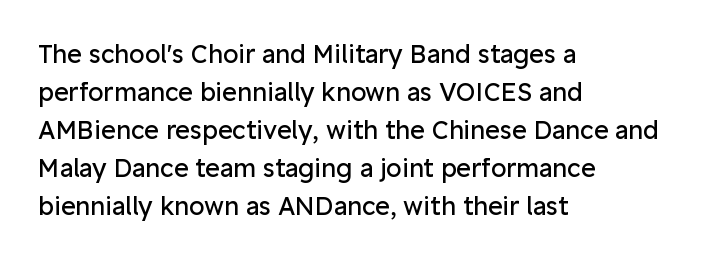
{"italic": "no", "bold": "no", "underline": "no", "align": "left", "line_spacing": "normal", "line_spacing_ratio": 1.52, "letter_spacing": "normal", "letter_spacing_em": 0.0, "glyph_px": 25}
